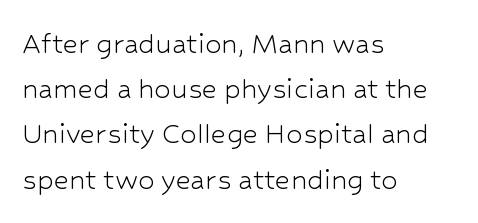
Q: Is the text bold? A: No.
Q: Is the text italic (slanted)? A: No, it is upright.
Q: Is the typeface a serif or a sans-serif typeface? A: Sans-serif.
Q: Is the text underlined? A: No.
Q: How is the paragraph aligned? A: Left-aligned.
Q: Is the spacing between letters normal or unusually wide? A: Normal.
Q: Is the spacing between lines tight, normal or loose? A: Normal.
Q: Width (condensed, normal, or wide)? A: Normal.
Q: Stroke contrast? A: Low.
Q: x-height? A: Medium.
Q: Monospaced? A: No.
